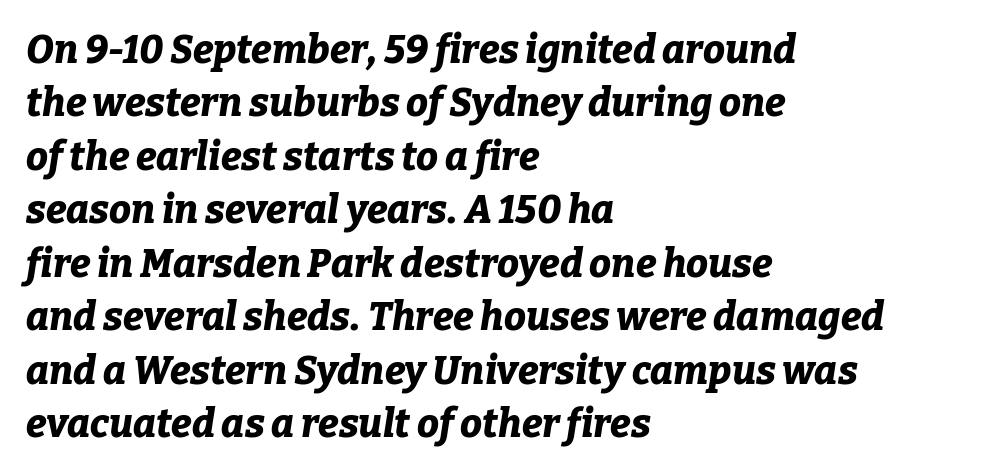
Check under the words: just untouched page. The passage shown is typed in a proportional face where columns would drift. A full-strength bold gives these letters their thick strokes. Tall strokes in this sample are angled rather than plumb. Which margin do the lines hug? The left one — the right edge is uneven. Honestly, the letter spacing is just normal — you wouldn't notice it.
